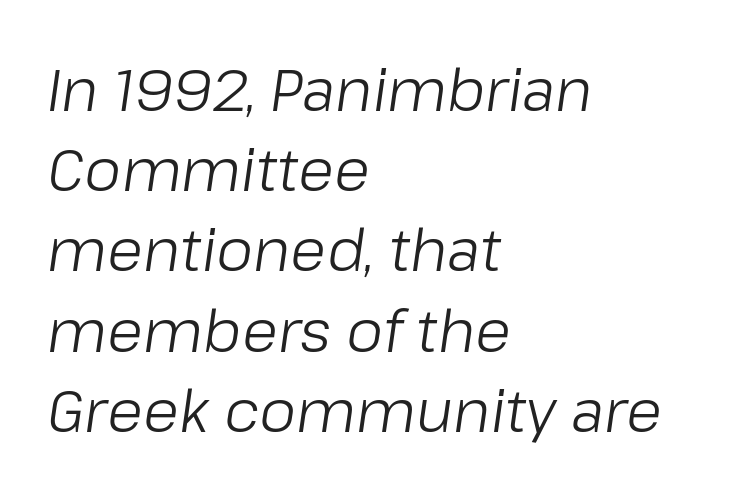
The image shows 59 px light type, italic (leaning right); set left-aligned, normal line spacing (1.36x), normal letter spacing, not underlined; low stroke contrast and a medium x-height.
